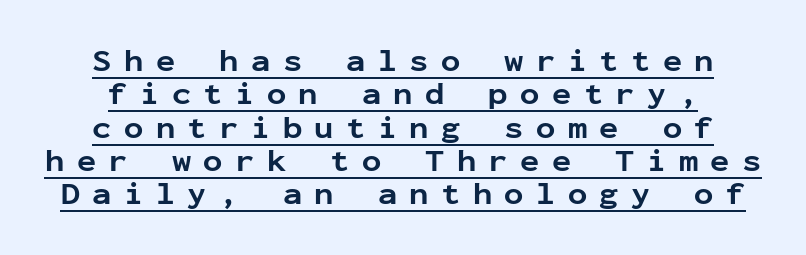
{"serif": "no", "italic": "no", "bold": "yes", "weight": "bold", "width": "normal", "stroke_contrast": "low", "x_height": "medium", "monospaced": "yes", "underline": "yes", "line_spacing": "tight", "line_spacing_ratio": 1.04, "letter_spacing": "wide", "letter_spacing_em": 0.39, "glyph_px": 32}
